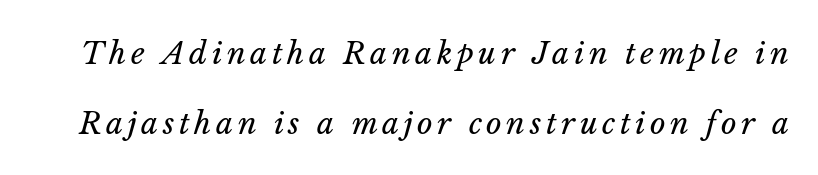
Q: Is the text bold? A: No.
Q: Is the text italic (slanted)? A: Yes, it leans right by about 14 degrees.
Q: Is the text underlined? A: No.
Q: Is the spacing between lines tight, normal or loose? A: Loose.
Q: Width (condensed, normal, or wide)? A: Normal.
Q: Stroke contrast? A: Low.
Q: x-height? A: Medium.
Q: Monospaced? A: No.
